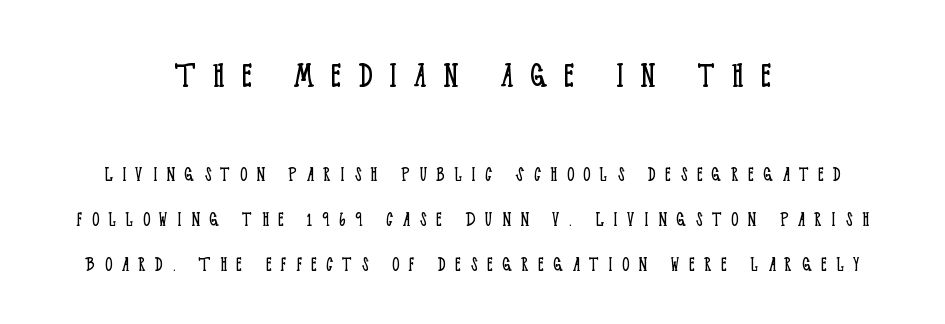
{"serif": "yes", "italic": "no", "bold": "no", "weight": "light", "width": "condensed", "stroke_contrast": "low", "x_height": "large", "monospaced": "no", "underline": "no", "align": "center", "line_spacing": "loose", "line_spacing_ratio": 2.04, "letter_spacing": "wide", "letter_spacing_em": 0.43, "larger_block": "first", "size_ratio": 1.77, "glyph_px": 39}
